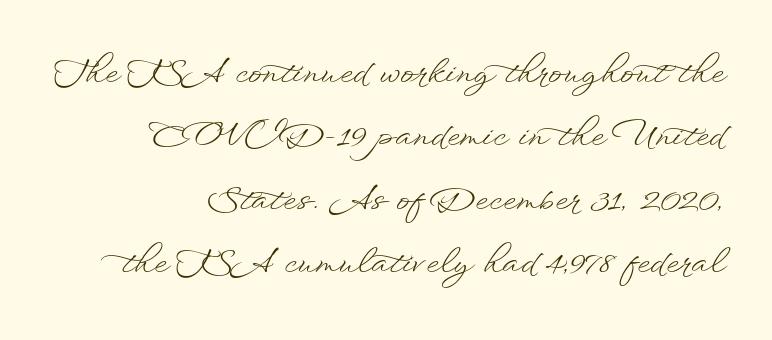
The image shows 33 px light, wide type; set right-aligned, loose line spacing (1.92x), normal letter spacing, not underlined; low stroke contrast and a small x-height.
